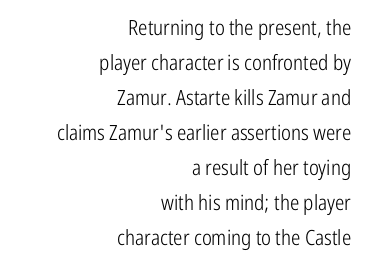
The ragged edge is on the left, which tells us the setting is flush right. The gap between lines stays unmarked. The axis of the letterforms is exactly vertical. Horizontal bands of white between lines are of average thickness.
